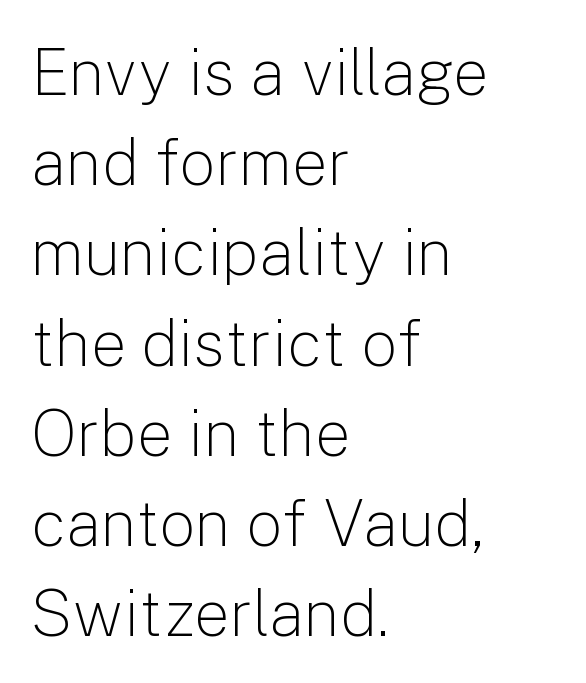
Q: Is the text bold? A: No.
Q: Is the text italic (slanted)? A: No, it is upright.
Q: Is the typeface a serif or a sans-serif typeface? A: Sans-serif.
Q: Is the text underlined? A: No.
Q: How is the paragraph aligned? A: Left-aligned.
Q: Is the spacing between letters normal or unusually wide? A: Normal.
Q: Is the spacing between lines tight, normal or loose? A: Normal.
Q: Width (condensed, normal, or wide)? A: Normal.
Q: Stroke contrast? A: Low.
Q: x-height? A: Medium.
Q: Monospaced? A: No.
